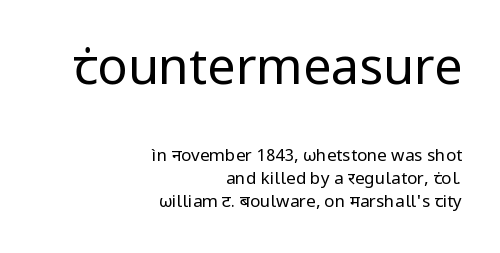
Is the type heavy? It reads as light-to-regular instead. Regarding serifs, this sample does without them. The space beneath each line is pristine and unruled. The compositor pushed each line to the right boundary. The passage shown begins with its larger block and ends with its smaller one. Line spacing here is normal.
